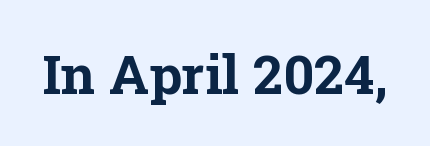
Q: Is the text bold? A: Yes.
Q: Is the text italic (slanted)? A: No, it is upright.
Q: Is the typeface a serif or a sans-serif typeface? A: Serif.
Q: Is the text underlined? A: No.
Q: Is the spacing between letters normal or unusually wide? A: Normal.
Q: Width (condensed, normal, or wide)? A: Normal.
Q: Stroke contrast? A: Low.
Q: x-height? A: Medium.
Q: Monospaced? A: No.
